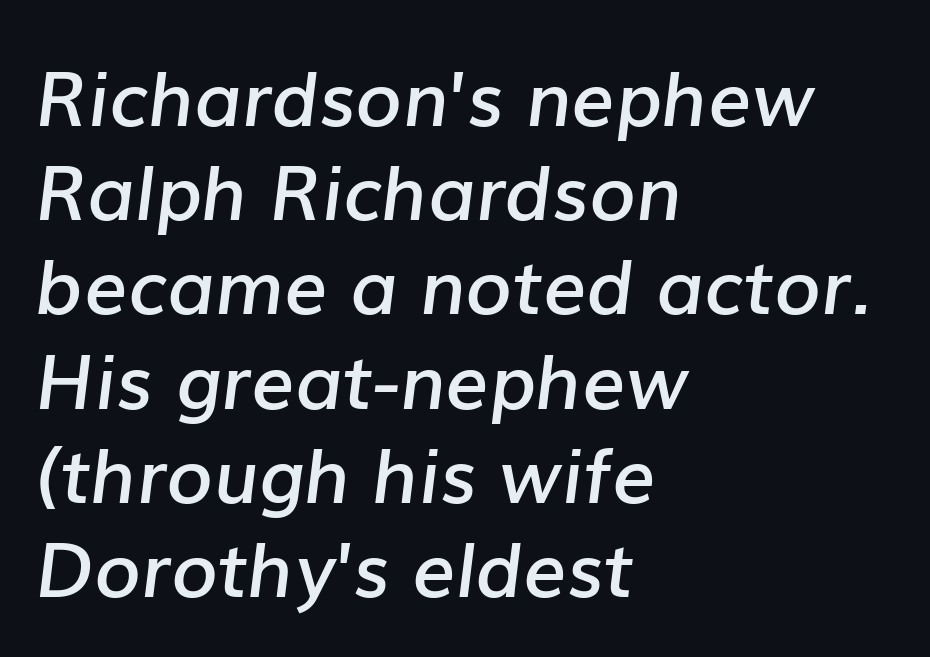
{"italic": "yes", "lean": "right", "slant_degrees": 7, "bold": "semi", "weight": "semibold", "width": "normal", "stroke_contrast": "low", "x_height": "medium", "monospaced": "no", "underline": "no", "align": "left", "line_spacing_ratio": 1.24, "letter_spacing": "normal", "letter_spacing_em": 0.0, "glyph_px": 76}
